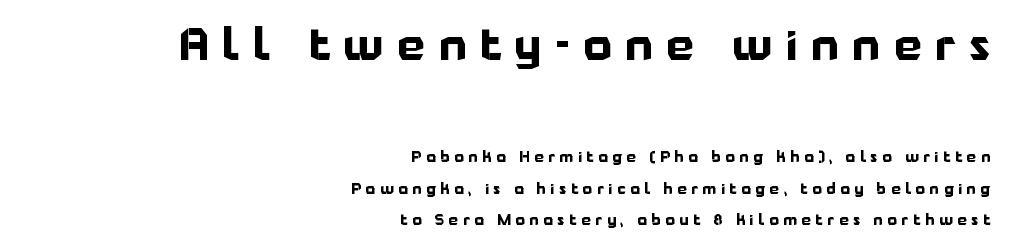
The image shows 44 px bold sans-serif type, upright; set right-aligned, loose line spacing (2.11x), unusually wide letter spacing (+0.31 em), not underlined; the first (top) block is 2.93x larger; low stroke contrast and a medium x-height.
